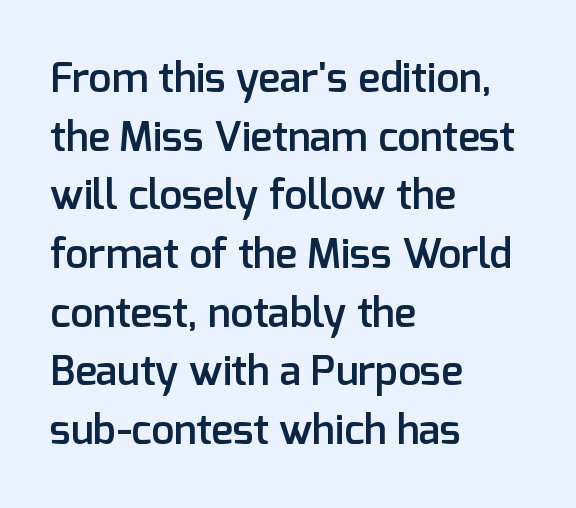
{"serif": "no", "italic": "no", "bold": "semi", "weight": "semibold", "width": "normal", "stroke_contrast": "low", "x_height": "medium", "monospaced": "no", "underline": "no", "align": "left", "line_spacing": "normal", "line_spacing_ratio": 1.43, "letter_spacing": "normal", "letter_spacing_em": 0.0, "glyph_px": 41}
